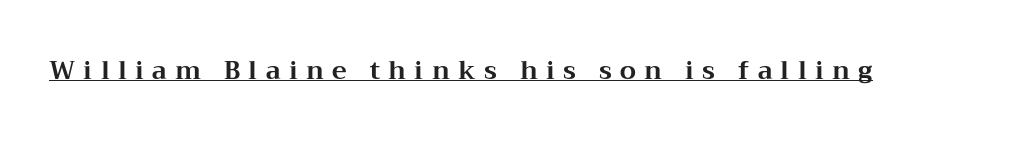
The image shows 25 px bold type, upright; set unusually wide letter spacing (+0.33 em), underlined.
